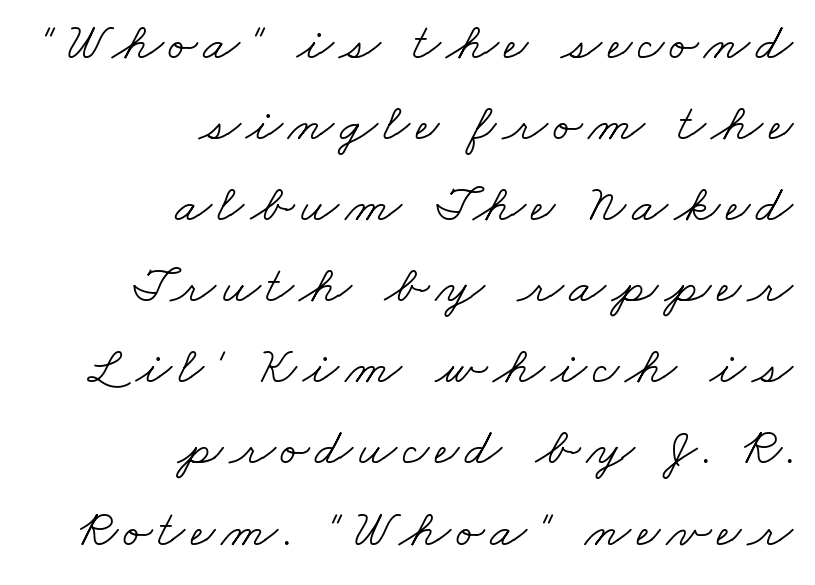
Heaviness? Minimal to ordinary, like unemphasized prose. Honestly, the row spacing looks completely unremarkable. The rendering anchors every line to the right-hand side. The face used here is seriffed, in the tradition of book romans. The baseline area is clear. You could not count columns in this text — the font is proportionally spaced.
